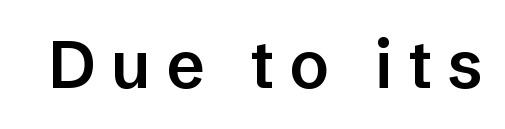
Italic? Not at all — the glyphs are vertical. Looks like regular typesetting: each glyph gets only the width it needs. Weight: semibold (demi). The tracking jumps out immediately: characters are airy and widely separated. Glance below the letters and you will spot only blank space. Serifs: no, the terminals of the letterforms are clean.
